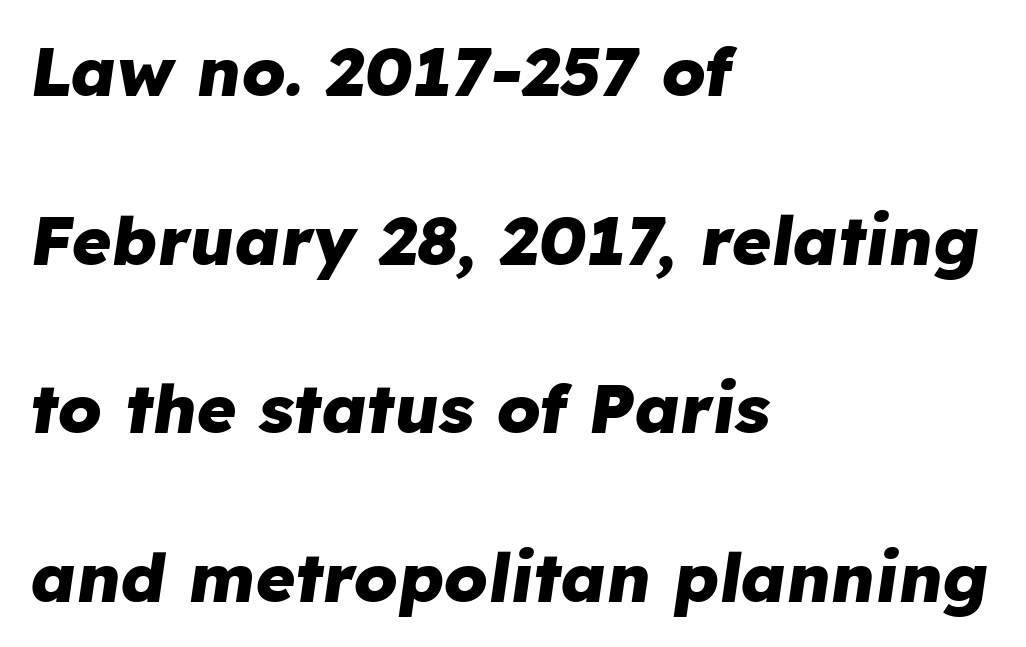
Has an underline been added? It has not. Varying glyph widths throughout — classic text-font behaviour. Leftover space on each line is placed entirely after the last word. There is no visible air inserted between adjacent glyphs. Heft: maximum for text — a bold.
